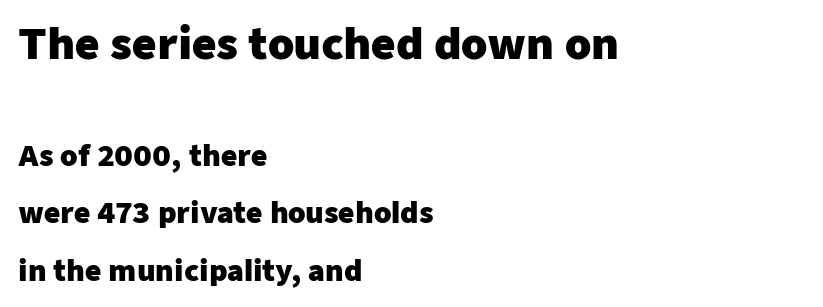
Q: Is the text bold? A: Yes.
Q: Is the text italic (slanted)? A: No, it is upright.
Q: Is the typeface a serif or a sans-serif typeface? A: Sans-serif.
Q: Is the text underlined? A: No.
Q: How is the paragraph aligned? A: Left-aligned.
Q: Is the spacing between letters normal or unusually wide? A: Normal.
Q: Is the spacing between lines tight, normal or loose? A: Loose.
Q: Which block of text is set in a larger size, the first (top) or the second (bottom)? A: The first (top) one.
Q: Width (condensed, normal, or wide)? A: Normal.
Q: Stroke contrast? A: Low.
Q: x-height? A: Medium.
Q: Monospaced? A: No.
